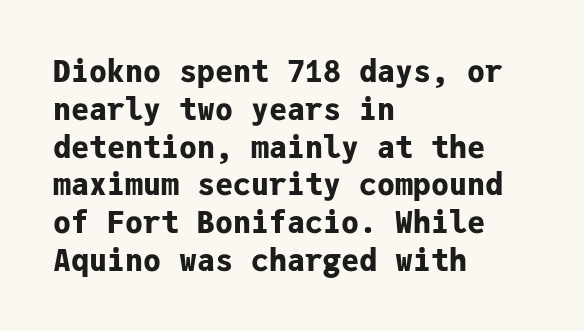
Q: Is the text bold? A: Yes.
Q: Is the text italic (slanted)? A: No, it is upright.
Q: Is the typeface a serif or a sans-serif typeface? A: Sans-serif.
Q: Is the text underlined? A: No.
Q: How is the paragraph aligned? A: Left-aligned.
Q: Is the spacing between letters normal or unusually wide? A: Normal.
Q: Is the spacing between lines tight, normal or loose? A: Normal.
Q: Width (condensed, normal, or wide)? A: Normal.
Q: Stroke contrast? A: Low.
Q: x-height? A: Medium.
Q: Monospaced? A: Yes.
